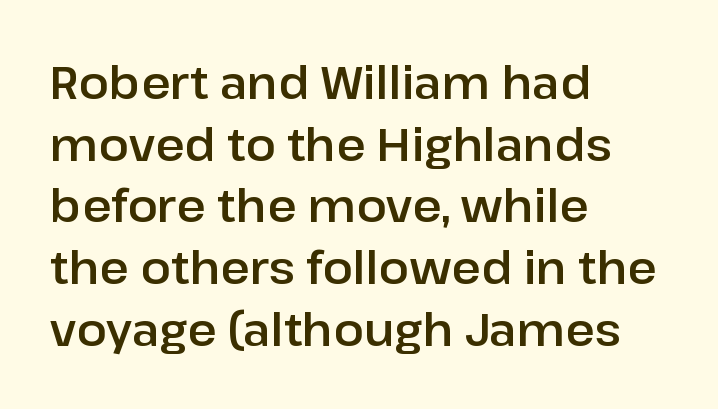
Default kerning and tracking; the words read as compact shapes. The lines in this sample share a left origin and differ only in where they stop. It's the straight-up-and-down kind of type. Here the designer chose a conventional face with non-uniform glyph widths. Regular leading. The typeface chosen for these lines omits serifs.
